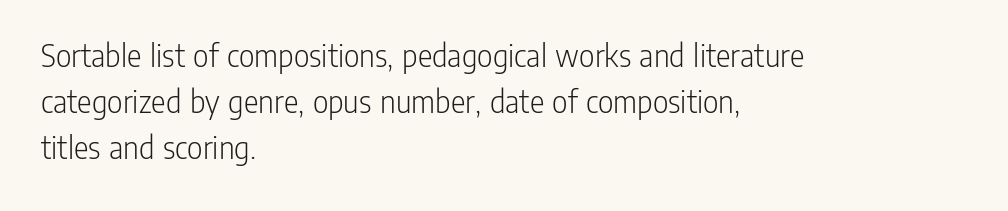
{"serif": "no", "italic": "no", "bold": "no", "weight": "light", "width": "condensed", "stroke_contrast": "low", "x_height": "medium", "monospaced": "no", "underline": "no", "align": "left", "line_spacing": "normal", "line_spacing_ratio": 1.36, "letter_spacing": "normal", "letter_spacing_em": 0.0, "glyph_px": 34}
